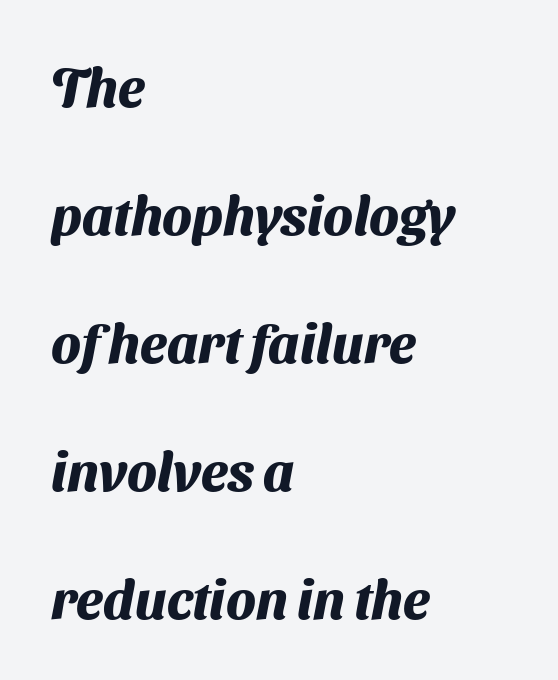
The image shows 54 px heavy sans-serif type; set left-aligned, loose line spacing (2.37x), normal letter spacing, not underlined; medium stroke contrast and a medium x-height.
